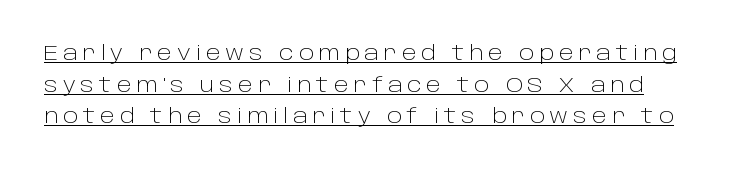
Vertically, the passage feels balanced, rows spaced as you'd expect. No letter is thick-stroked: the sample isn't bold. Vertical strokes here are truly vertical. The lettering is marked with a stroke running underneath it. This sample uses expanded letter spacing, leaving extra air between glyphs.
